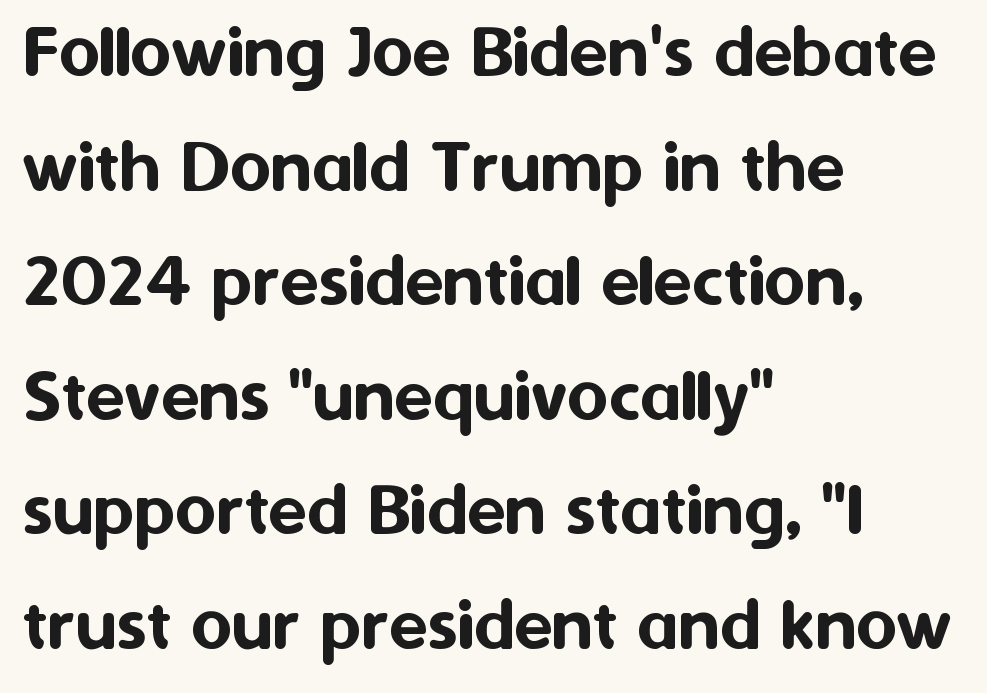
The image shows 79 px sans-serif type, upright; set left-aligned, normal line spacing (1.45x), normal letter spacing, not underlined; medium stroke contrast and a medium x-height.
